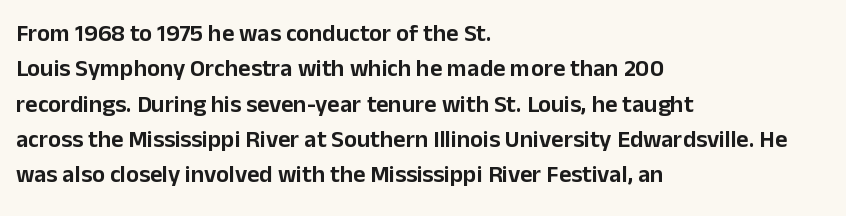
The image shows 24 px text type, upright; set left-aligned, normal line spacing (1.47x), normal letter spacing, not underlined.
